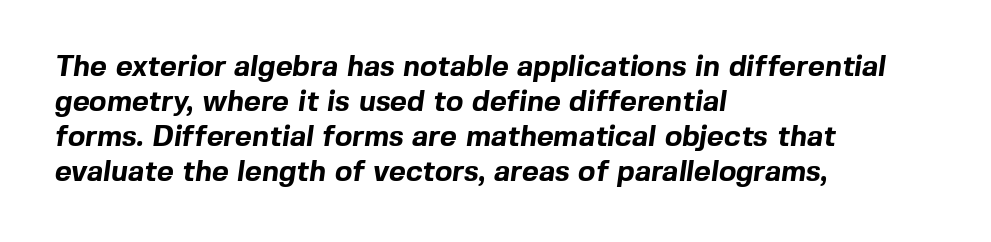
Q: Is the text bold? A: Yes.
Q: Is the typeface a serif or a sans-serif typeface? A: Sans-serif.
Q: Is the text underlined? A: No.
Q: How is the paragraph aligned? A: Left-aligned.
Q: Is the spacing between letters normal or unusually wide? A: Normal.
Q: Width (condensed, normal, or wide)? A: Normal.
Q: x-height? A: Medium.
Q: Monospaced? A: No.
